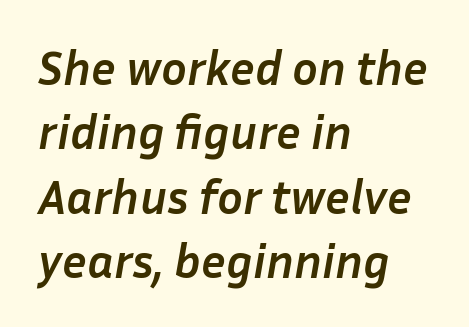
Descender tails drop into unmarked territory. Summary of vertical rhythm: regular, with standard interline spacing. Pretty heavy lettering here — definitely bold. The letters advance in unequal steps, a hallmark of proportional type. Compared with a centered layout, this one pins lines to the left instead. What stands out about the letter spacing? Nothing — it is the standard amount.
